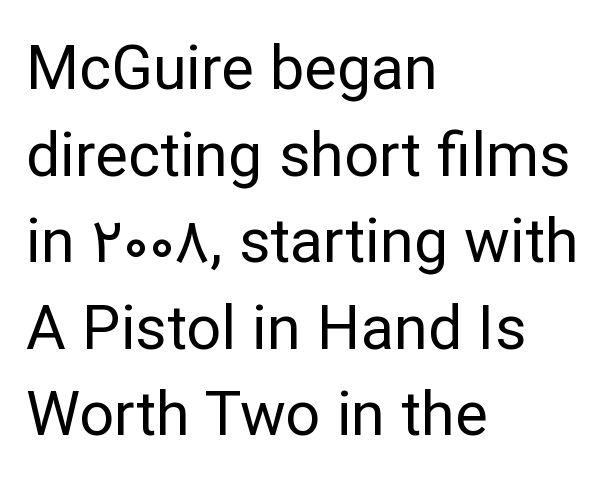
{"serif": "no", "italic": "no", "bold": "no", "weight": "regular", "width": "normal", "stroke_contrast": "low", "x_height": "medium", "monospaced": "no", "underline": "no", "align": "left", "line_spacing": "normal", "line_spacing_ratio": 1.42, "letter_spacing": "normal", "letter_spacing_em": 0.0, "glyph_px": 61}
